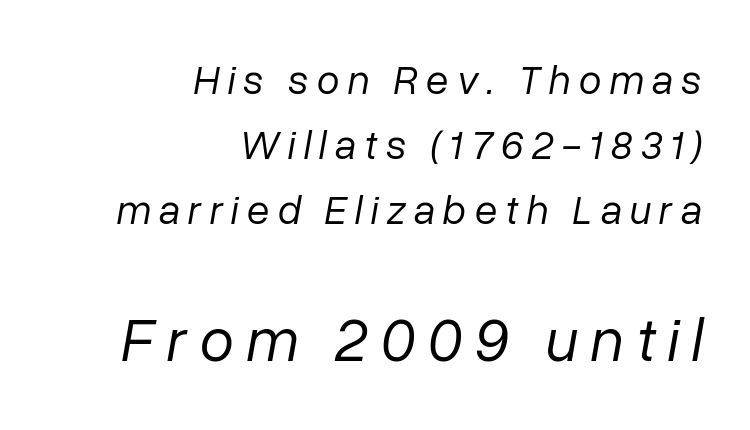
The image shows 62 px regular-weight type, italic (leaning right); set right-aligned, normal line spacing (1.59x), unusually wide letter spacing (+0.2 em), not underlined; the second (bottom) block is 1.51x larger; low stroke contrast and a medium x-height.
